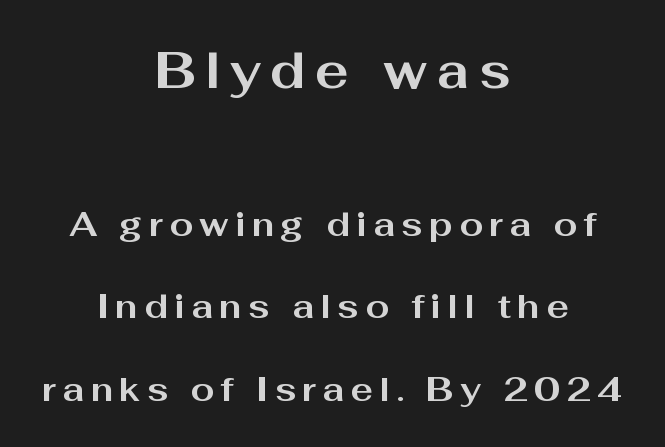
Q: Is the text bold? A: Yes.
Q: Is the text italic (slanted)? A: No, it is upright.
Q: Is the typeface a serif or a sans-serif typeface? A: Sans-serif.
Q: Is the text underlined? A: No.
Q: How is the paragraph aligned? A: Centered.
Q: Is the spacing between lines tight, normal or loose? A: Loose.
Q: Which block of text is set in a larger size, the first (top) or the second (bottom)? A: The first (top) one.
Q: Width (condensed, normal, or wide)? A: Wide.
Q: Stroke contrast? A: Medium.
Q: x-height? A: Medium.
Q: Monospaced? A: No.
